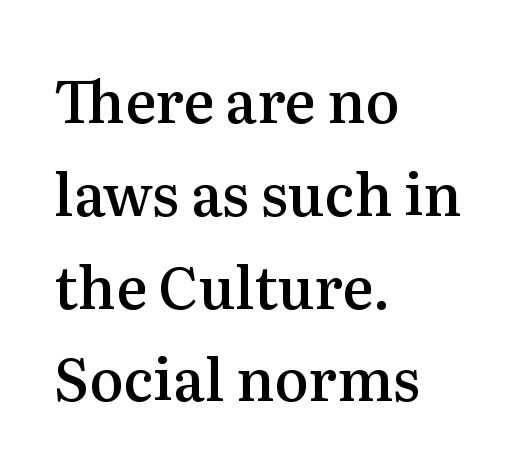
Q: Is the text bold? A: Semi-bold.
Q: Is the text italic (slanted)? A: No, it is upright.
Q: Is the typeface a serif or a sans-serif typeface? A: Serif.
Q: Is the text underlined? A: No.
Q: How is the paragraph aligned? A: Left-aligned.
Q: Is the spacing between letters normal or unusually wide? A: Normal.
Q: Is the spacing between lines tight, normal or loose? A: Normal.
Q: Width (condensed, normal, or wide)? A: Normal.
Q: Stroke contrast? A: Medium.
Q: x-height? A: Medium.
Q: Monospaced? A: No.
